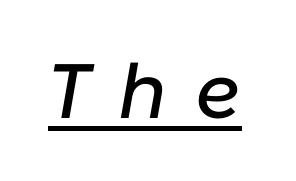
{"italic": "yes", "lean": "right", "slant_degrees": 10, "width": "normal", "stroke_contrast": "low", "x_height": "medium", "monospaced": "no", "underline": "yes", "letter_spacing": "wide", "letter_spacing_em": 0.37, "glyph_px": 77}
